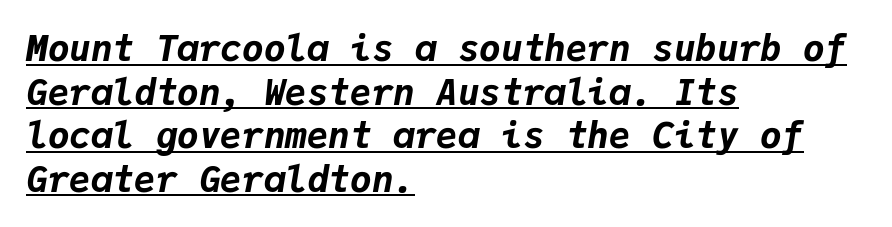
The image shows 36 px bold type, italic (leaning right), monospaced; set left-aligned, line spacing 1.21x, normal letter spacing, underlined; low stroke contrast and a medium x-height.
